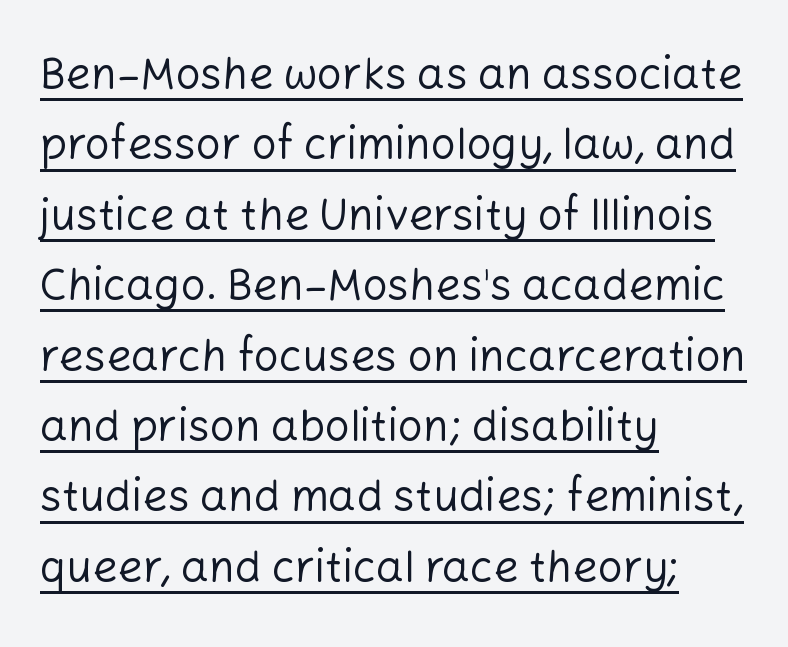
Q: Is the text bold? A: No.
Q: Is the text italic (slanted)? A: No, it is upright.
Q: Is the typeface a serif or a sans-serif typeface? A: Sans-serif.
Q: Is the text underlined? A: Yes.
Q: How is the paragraph aligned? A: Left-aligned.
Q: Is the spacing between letters normal or unusually wide? A: Normal.
Q: Is the spacing between lines tight, normal or loose? A: Normal.
Q: Width (condensed, normal, or wide)? A: Normal.
Q: Stroke contrast? A: Low.
Q: x-height? A: Medium.
Q: Monospaced? A: No.
